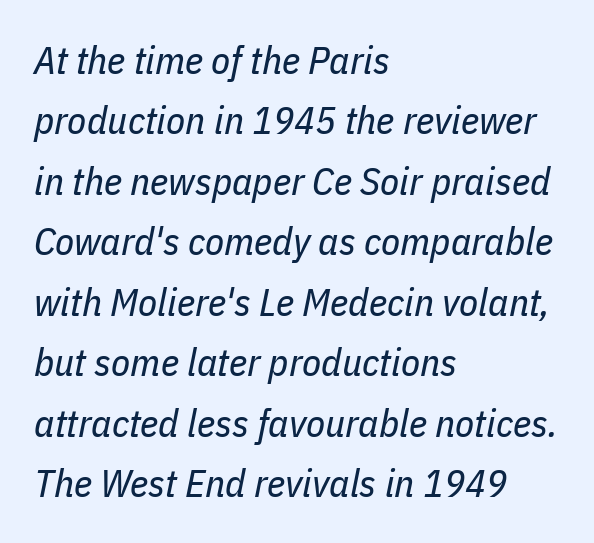
Q: Is the text bold? A: No.
Q: Is the text italic (slanted)? A: Yes, it leans right by about 11 degrees.
Q: Is the text underlined? A: No.
Q: How is the paragraph aligned? A: Left-aligned.
Q: Is the spacing between letters normal or unusually wide? A: Normal.
Q: Is the spacing between lines tight, normal or loose? A: Normal.
Q: Width (condensed, normal, or wide)? A: Condensed.
Q: Stroke contrast? A: Low.
Q: x-height? A: Medium.
Q: Monospaced? A: No.
